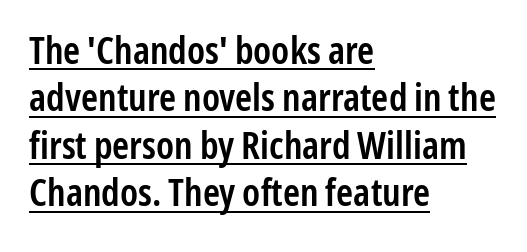
{"serif": "no", "italic": "no", "bold": "semi", "weight": "semibold", "width": "condensed", "stroke_contrast": "low", "x_height": "medium", "monospaced": "no", "underline": "yes", "align": "left", "line_spacing": "normal", "line_spacing_ratio": 1.25, "letter_spacing": "normal", "letter_spacing_em": 0.0, "glyph_px": 38}
